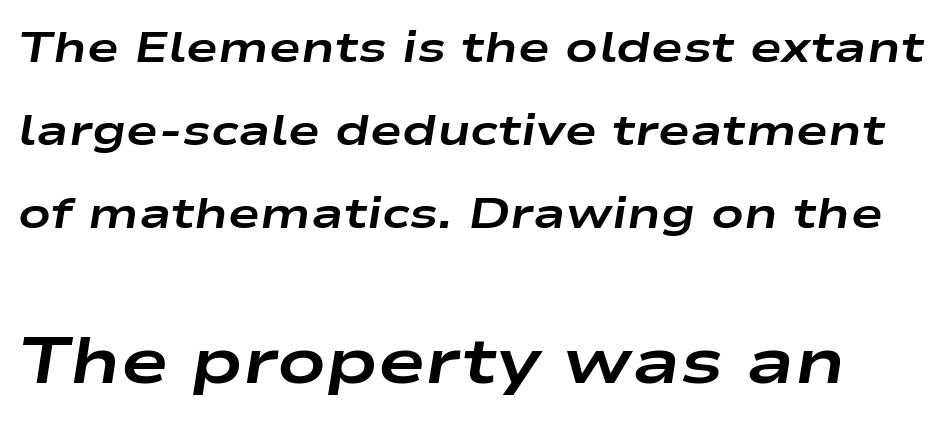
The tracking reads as untouched default to a designer's eye. The axis of the letterforms is tilted away from vertical. No word sits above an underline. The block of text is sparse from top to bottom, with ample space between rows. Type size steps up from the first block to the second. As a designer I'd log this as weight 700, bold.
